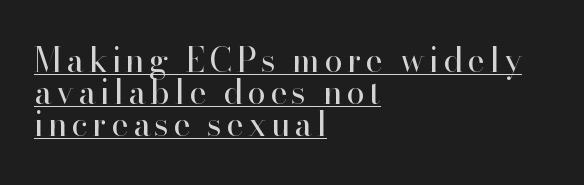
The image shows 33 px regular-weight serif type, upright; set left-aligned, tight line spacing (0.97x), underlined; high stroke contrast and a small x-height.
